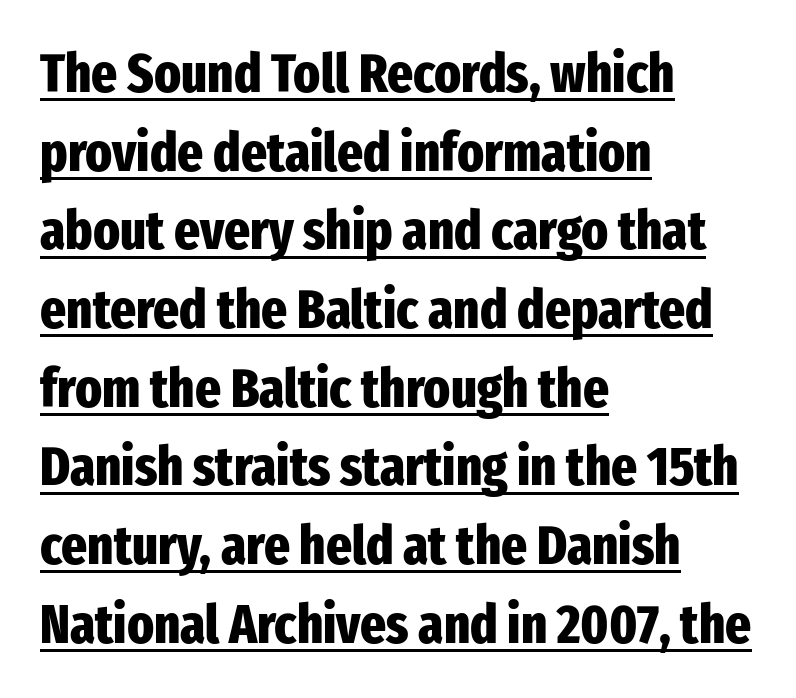
The rendering uses natural spacing where letterforms have individual widths. The rendering uses a moderate line-height, typical for paragraphs. Check the space under the baseline: a stroke is drawn there. This rendering employs a face without finishing strokes, i.e., a sans-serif. Plenty of ink on the page — the face is bold.
